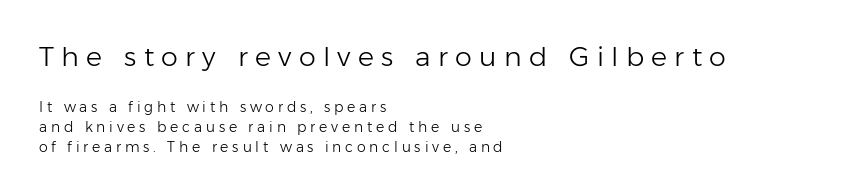
Q: Is the text bold? A: No.
Q: Is the text italic (slanted)? A: No, it is upright.
Q: Is the text underlined? A: No.
Q: How is the paragraph aligned? A: Left-aligned.
Q: Is the spacing between letters normal or unusually wide? A: Unusually wide.
Q: Is the spacing between lines tight, normal or loose? A: Normal.
Q: Which block of text is set in a larger size, the first (top) or the second (bottom)? A: The first (top) one.
